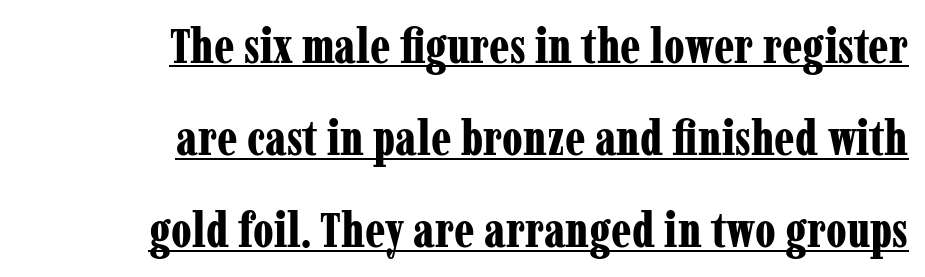
Note the varied advance widths — an 'i' is clearly narrower than an 'm'. A roman cut, with each character standing at attention. The paragraph has a hard right edge and a soft left edge. Is this a sans? No — the strokes have serifs. A continuous stroke trails under the words, as in a hyperlink. The type is set solid horizontally, with unmodified tracking.
